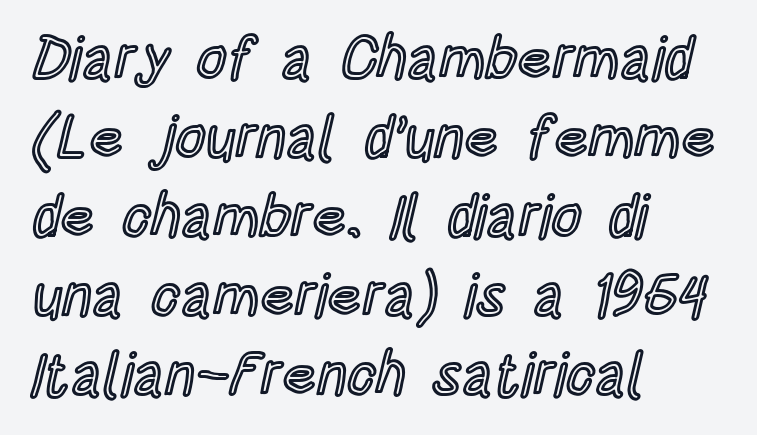
Q: Is the text italic (slanted)? A: Yes.
Q: Is the text underlined? A: No.
Q: How is the paragraph aligned? A: Left-aligned.
Q: Is the spacing between letters normal or unusually wide? A: Normal.
Q: Is the spacing between lines tight, normal or loose? A: Normal.
Q: Width (condensed, normal, or wide)? A: Condensed.
Q: x-height? A: Large.
Q: Monospaced? A: No.
